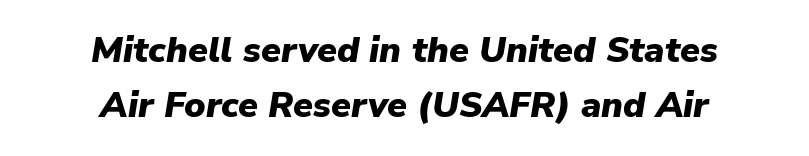
Is this a fixed-width face? No — the glyphs have proportional, varying widths. Lines of text with bare space underneath. The passage shown has conventional tracking throughout. Compared with a flush-left layout, this one balances lines on the center instead.
